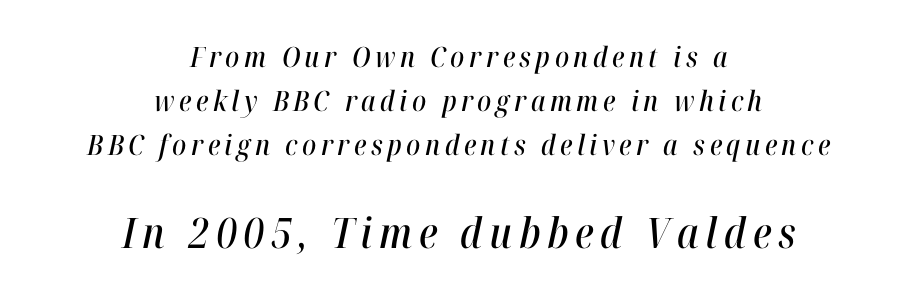
The string is rendered with underlining switched off. Compared with typical paragraphs, the rows here are spaced about the same. Emphasis-style slanted type is in use. These lines are rendered in a variable-pitch font. Type size steps up from the first block to the second.
